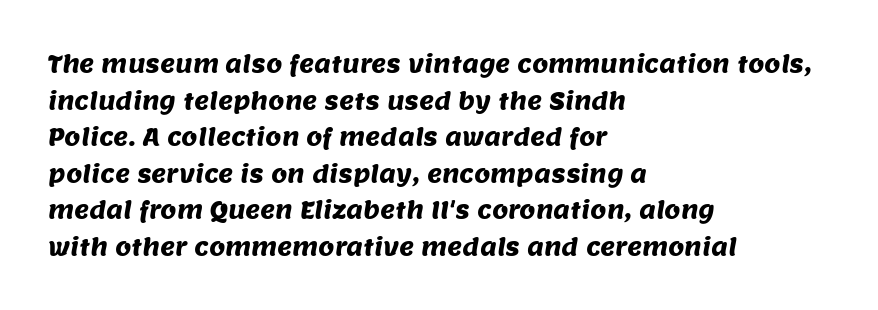
Caption: multi-line text, flush left, ragged right. Only glyphs here, with clear space below each row. Vertically, the passage feels balanced, rows spaced as you'd expect. Here the glyphs are tracked normally, forming tight word shapes.
